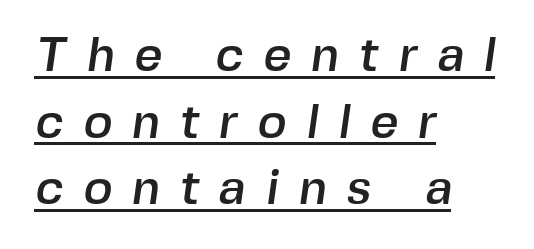
The image shows 49 px sans-serif type; set left-aligned, normal line spacing (1.36x), unusually wide letter spacing (+0.4 em), underlined; a medium x-height.
